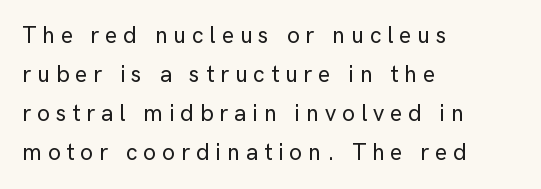
Q: Is the text italic (slanted)? A: No, it is upright.
Q: Is the text underlined? A: No.
Q: How is the paragraph aligned? A: Left-aligned.
Q: Is the spacing between letters normal or unusually wide? A: Unusually wide.
Q: Is the spacing between lines tight, normal or loose? A: Normal.
